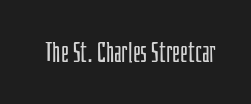
The image shows 28 px light, condensed sans-serif type, upright; set normal letter spacing, not underlined; low stroke contrast and a large x-height.
